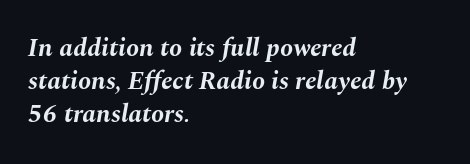
The image shows 26 px bold type, italic (leaning right); set left-aligned, normal line spacing (1.27x), normal letter spacing, not underlined.
